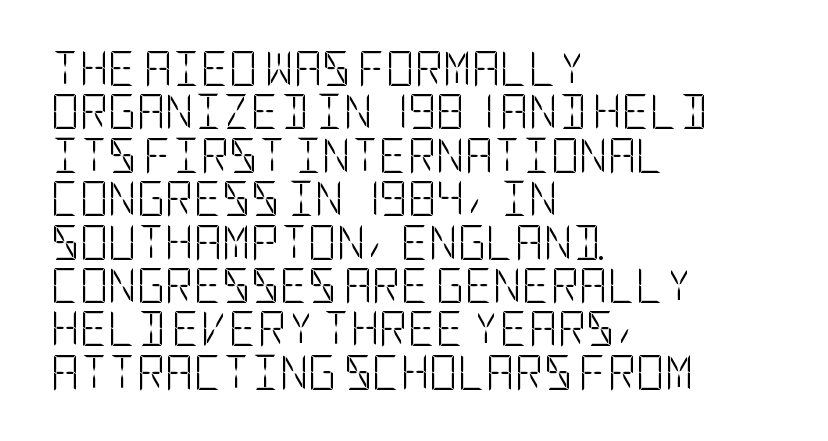
Q: Is the text bold? A: No.
Q: Is the text italic (slanted)? A: No, it is upright.
Q: Is the typeface a serif or a sans-serif typeface? A: Sans-serif.
Q: Is the text underlined? A: No.
Q: How is the paragraph aligned? A: Left-aligned.
Q: Is the spacing between letters normal or unusually wide? A: Normal.
Q: Width (condensed, normal, or wide)? A: Condensed.
Q: Stroke contrast? A: Low.
Q: x-height? A: Large.
